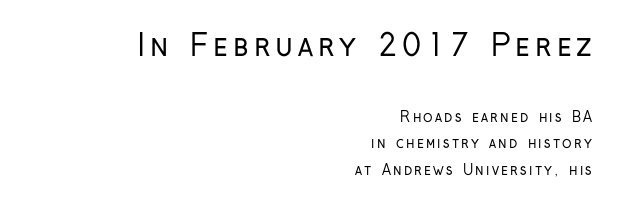
{"serif": "no", "italic": "no", "bold": "no", "weight": "regular", "width": "condensed", "stroke_contrast": "low", "x_height": "medium", "monospaced": "no", "underline": "no", "align": "right", "line_spacing": "loose", "line_spacing_ratio": 1.92, "larger_block": "first", "size_ratio": 2.14, "glyph_px": 30}
